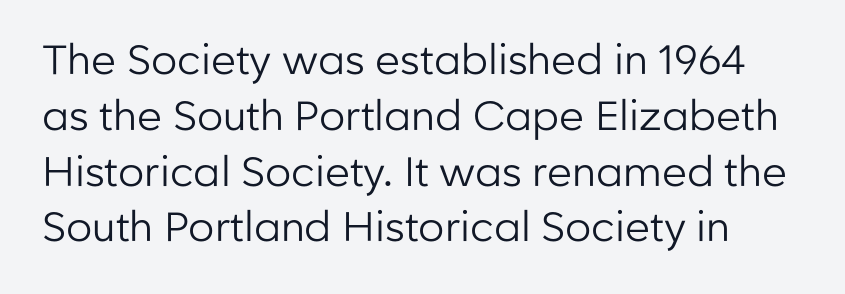
{"serif": "no", "italic": "no", "bold": "no", "weight": "regular", "width": "normal", "stroke_contrast": "low", "x_height": "medium", "monospaced": "no", "underline": "no", "line_spacing": "normal", "line_spacing_ratio": 1.36, "letter_spacing": "normal", "letter_spacing_em": 0.0, "glyph_px": 41}
